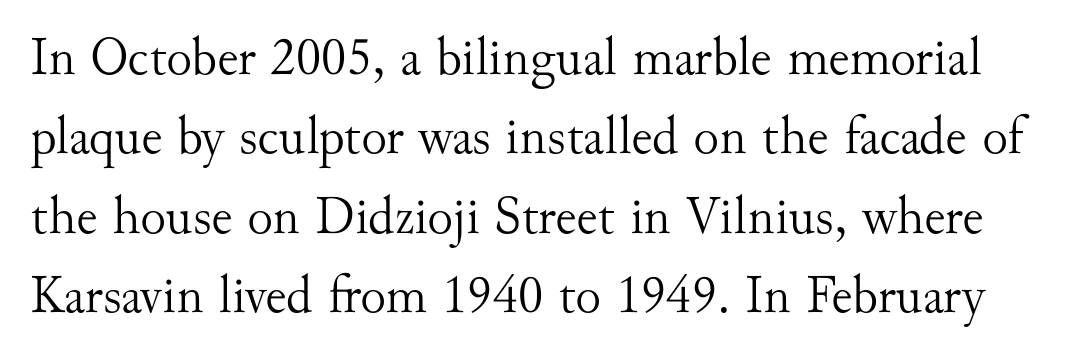
You could not count columns in this text — the font is proportionally spaced. To sum up the face: it has serifs. The specimen reads as upright at a glance. Just letters on the line, the space beneath them empty.
